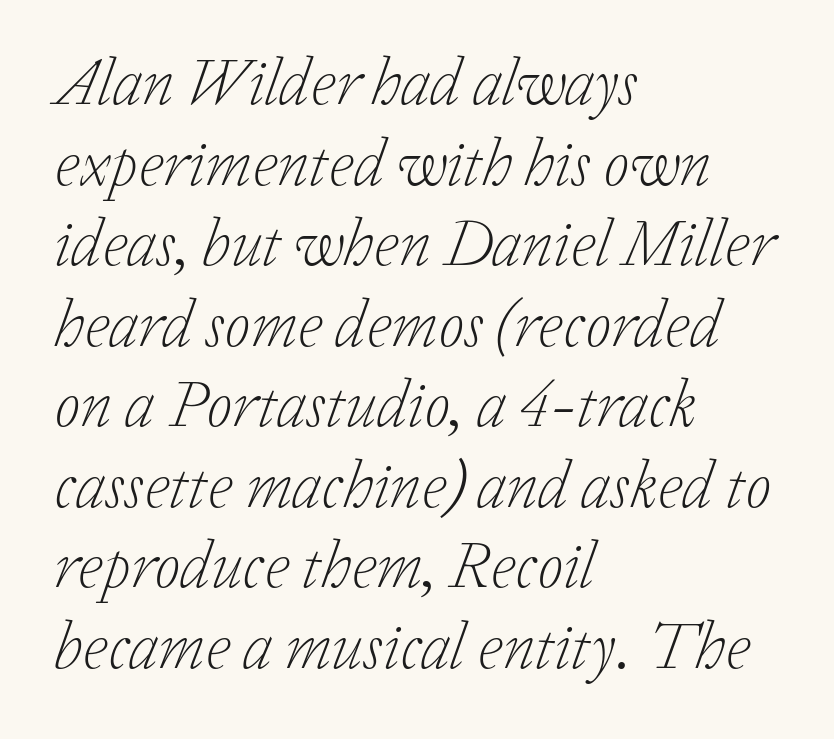
Q: Is the text bold? A: No.
Q: Is the text italic (slanted)? A: Yes, it leans right by about 20 degrees.
Q: Is the typeface a serif or a sans-serif typeface? A: Serif.
Q: Is the text underlined? A: No.
Q: How is the paragraph aligned? A: Left-aligned.
Q: Is the spacing between letters normal or unusually wide? A: Normal.
Q: Width (condensed, normal, or wide)? A: Normal.
Q: Stroke contrast? A: Low.
Q: x-height? A: Medium.
Q: Monospaced? A: No.
